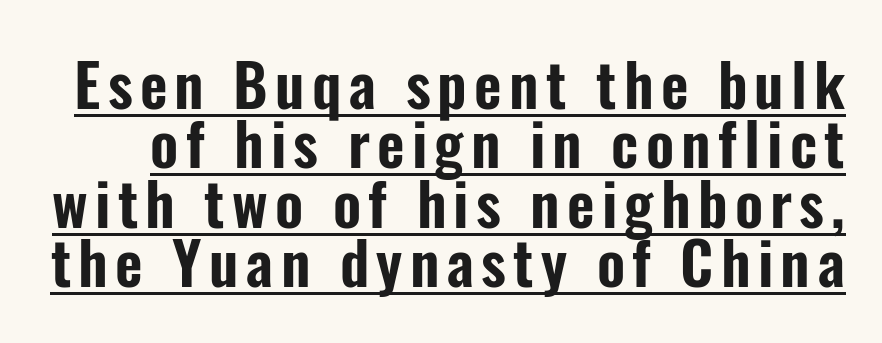
{"serif": "no", "italic": "no", "width": "condensed", "stroke_contrast": "low", "x_height": "medium", "monospaced": "no", "underline": "yes", "line_spacing": "tight", "line_spacing_ratio": 0.99, "glyph_px": 60}
